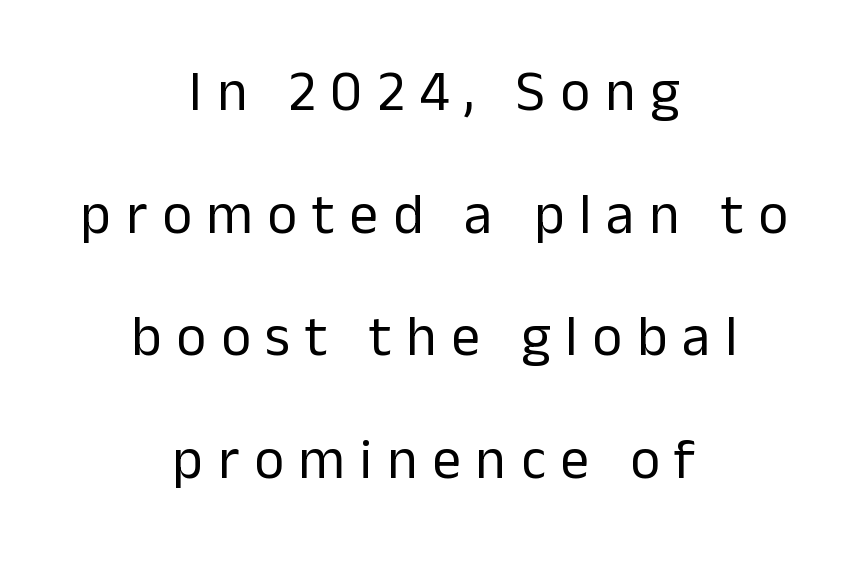
{"serif": "no", "italic": "no", "bold": "no", "weight": "regular", "width": "normal", "stroke_contrast": "low", "x_height": "medium", "monospaced": "no", "underline": "no", "align": "center", "line_spacing": "loose", "line_spacing_ratio": 2.15, "letter_spacing": "wide", "letter_spacing_em": 0.26, "glyph_px": 57}
